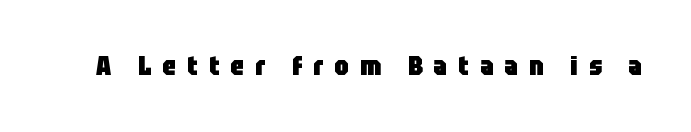
{"italic": "no", "bold": "yes", "underline": "no", "letter_spacing": "wide", "letter_spacing_em": 0.43, "glyph_px": 26}
